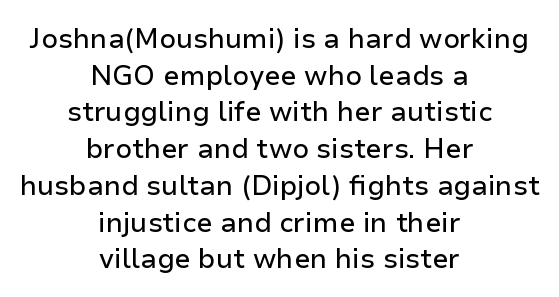
Q: Is the text italic (slanted)? A: No, it is upright.
Q: Is the text underlined? A: No.
Q: How is the paragraph aligned? A: Centered.
Q: Is the spacing between letters normal or unusually wide? A: Normal.
Q: Is the spacing between lines tight, normal or loose? A: Normal.
